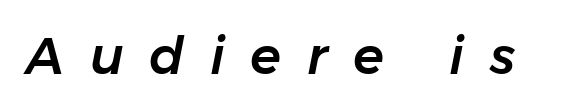
Q: Is the text italic (slanted)? A: Yes, it leans right by about 11 degrees.
Q: Is the text underlined? A: No.
Q: Is the spacing between letters normal or unusually wide? A: Unusually wide.
Q: Width (condensed, normal, or wide)? A: Normal.
Q: Stroke contrast? A: Low.
Q: x-height? A: Medium.
Q: Monospaced? A: No.
